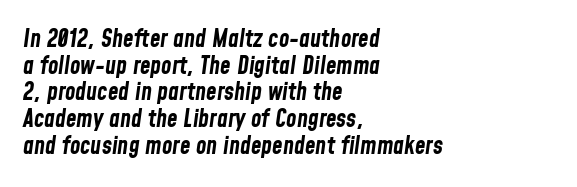
Weight check: bold — yes, fully. Rendered with sloped, italic letterforms. Horizontal alignment here is leftward, the default for most running prose. The space beneath each line is pristine and unruled. Letter spacing: default.
